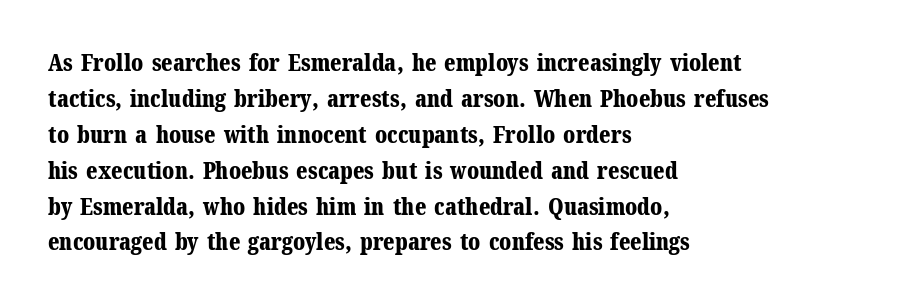
The image shows 23 px bold type, upright; set left-aligned, normal line spacing (1.56x), normal letter spacing, not underlined.
